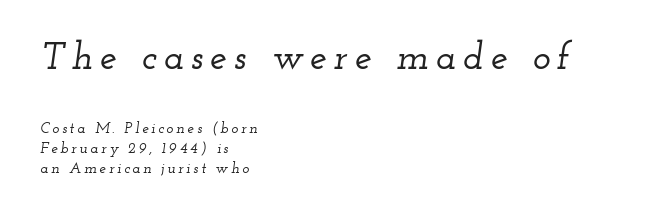
{"serif": "yes", "italic": "yes", "lean": "right", "slant_degrees": 12, "width": "wide", "stroke_contrast": "low", "x_height": "small", "monospaced": "no", "underline": "no", "align": "left", "line_spacing": "normal", "line_spacing_ratio": 1.33, "larger_block": "first", "size_ratio": 2.53, "glyph_px": 38}
